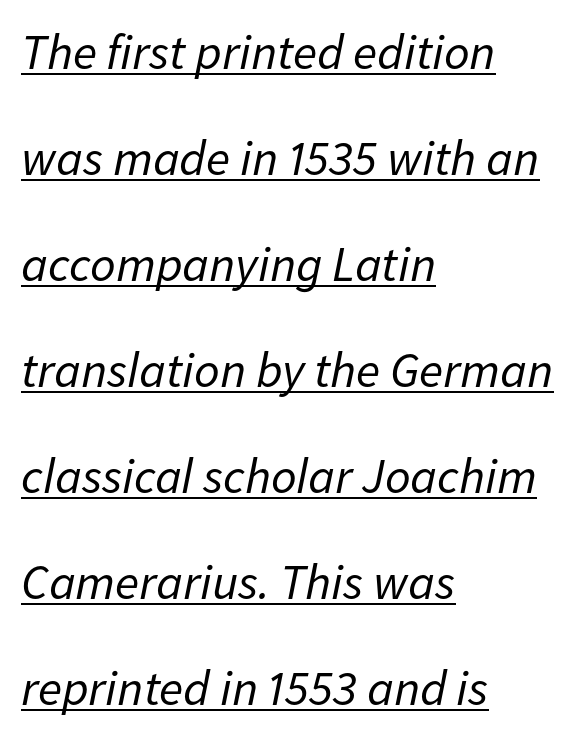
Q: Is the text bold? A: No.
Q: Is the text italic (slanted)? A: Yes, it leans right by about 11 degrees.
Q: Is the text underlined? A: Yes.
Q: How is the paragraph aligned? A: Left-aligned.
Q: Is the spacing between letters normal or unusually wide? A: Normal.
Q: Is the spacing between lines tight, normal or loose? A: Loose.
Q: Width (condensed, normal, or wide)? A: Normal.
Q: Stroke contrast? A: Low.
Q: x-height? A: Medium.
Q: Monospaced? A: No.
